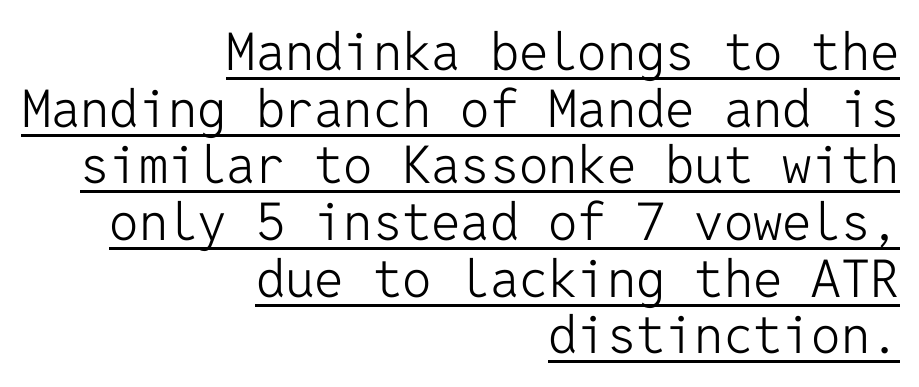
Q: Is the text bold? A: No.
Q: Is the text italic (slanted)? A: No, it is upright.
Q: Is the typeface a serif or a sans-serif typeface? A: Sans-serif.
Q: Is the text underlined? A: Yes.
Q: How is the paragraph aligned? A: Right-aligned.
Q: Is the spacing between letters normal or unusually wide? A: Normal.
Q: Is the spacing between lines tight, normal or loose? A: Tight.
Q: Width (condensed, normal, or wide)? A: Normal.
Q: Stroke contrast? A: Low.
Q: x-height? A: Medium.
Q: Monospaced? A: Yes.
